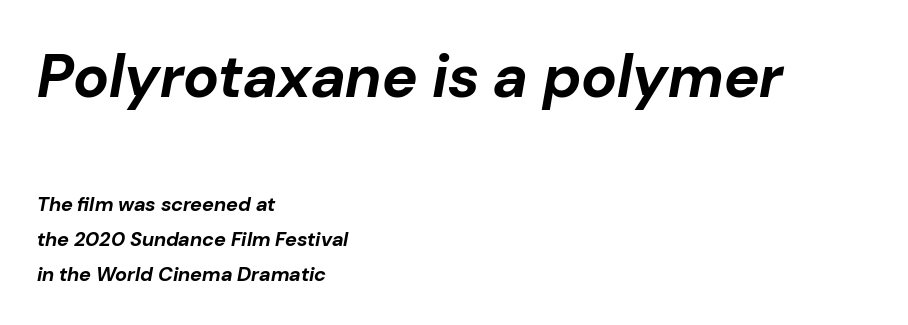
Each line starts at the same left margin while the right side varies. These lines keep a tight, regular rhythm from letter to letter. Do the characters align in a grid? No, the font is proportional. Compare the two chunks: the upper has the greater cap height.
